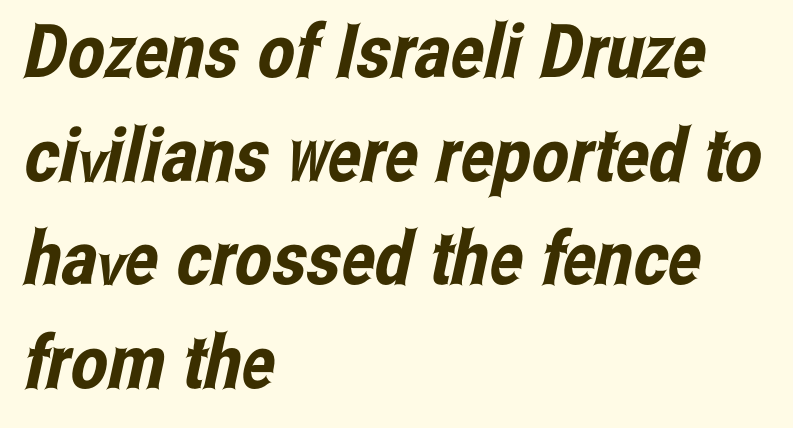
Leading matches the norm, producing a regular column. Spacing between characters is what you'd get straight out of the box. Typographically, this falls in the sans-serif category. Each letter keeps its own natural width here, so spacing adapts to shape. Each line starts at the same left margin while the right side varies.
